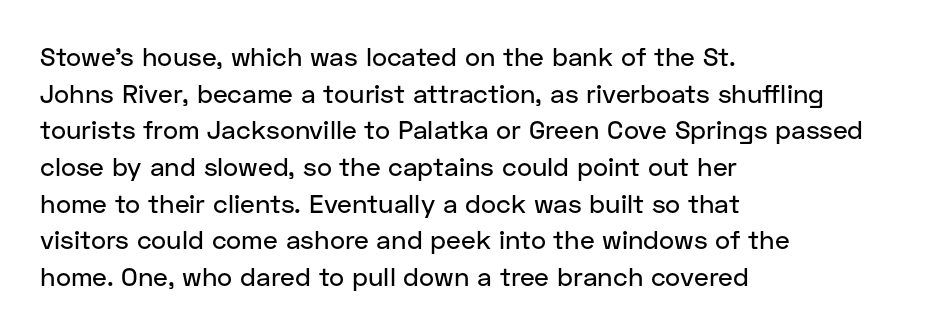
Here the glyphs are tracked normally, forming tight word shapes. Upright lettering throughout. Underline: absent. The lines are quadded left.
